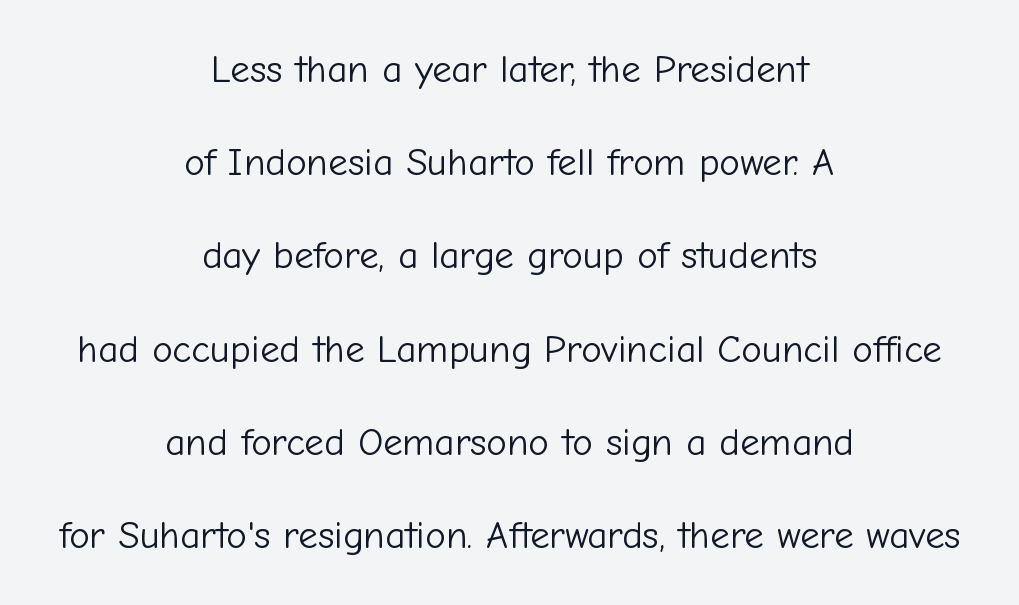
Lines of text with bare space underneath. The passage shown stacks its lines with a broad gap. Typographically, this falls in the sans-serif category. Spacing between characters is what you'd get straight out of the box. This reads as an unemphasized weight, regular at the heaviest. You could not count columns in this text — the font is proportionally spaced.
